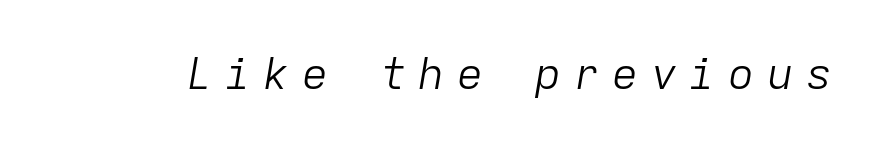
Q: Is the text bold? A: No.
Q: Is the text italic (slanted)? A: Yes, it leans right by about 9 degrees.
Q: Is the text underlined? A: No.
Q: Is the spacing between letters normal or unusually wide? A: Unusually wide.
Q: Width (condensed, normal, or wide)? A: Normal.
Q: Stroke contrast? A: Low.
Q: x-height? A: Medium.
Q: Monospaced? A: Yes.
